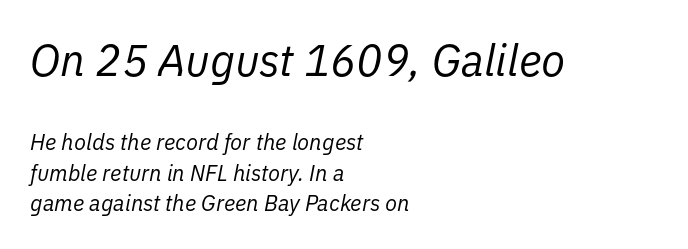
Italic: yes, the glyphs are oblique. The rendering uses natural spacing where letterforms have individual widths. The leading is moderate, giving the passage an even texture. Note: larger setting up top, smaller setting below. Anything drawn beneath the words? Only blank space. Bold? No — there's no thickening of the strokes.
